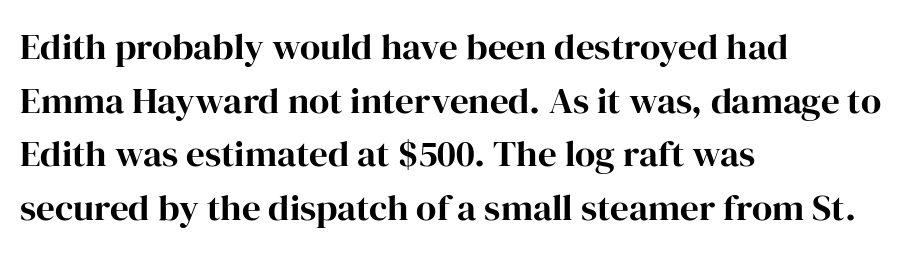
Q: Is the text bold? A: Yes.
Q: Is the text italic (slanted)? A: No, it is upright.
Q: Is the typeface a serif or a sans-serif typeface? A: Serif.
Q: Is the text underlined? A: No.
Q: How is the paragraph aligned? A: Left-aligned.
Q: Is the spacing between letters normal or unusually wide? A: Normal.
Q: Is the spacing between lines tight, normal or loose? A: Normal.
Q: Width (condensed, normal, or wide)? A: Normal.
Q: Stroke contrast? A: High.
Q: x-height? A: Medium.
Q: Monospaced? A: No.
